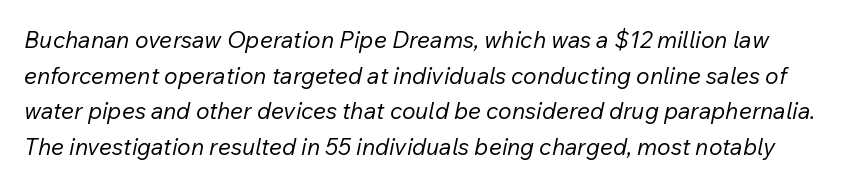
The image shows 23 px text type, italic (leaning right); set normal line spacing (1.55x), normal letter spacing, not underlined.
